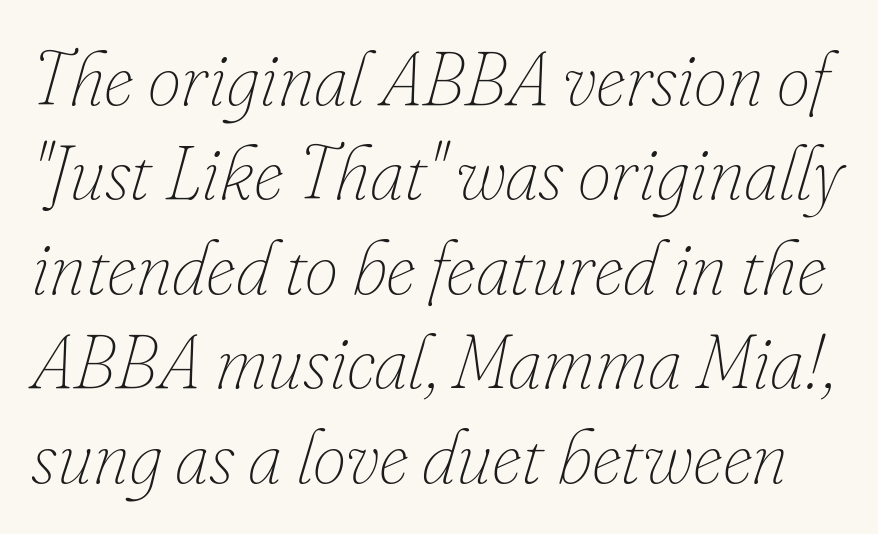
Q: Is the text bold? A: No.
Q: Is the text italic (slanted)? A: Yes, it leans right by about 16 degrees.
Q: Is the text underlined? A: No.
Q: Is the spacing between letters normal or unusually wide? A: Normal.
Q: Is the spacing between lines tight, normal or loose? A: Normal.
Q: Width (condensed, normal, or wide)? A: Normal.
Q: Stroke contrast? A: Low.
Q: x-height? A: Small.
Q: Monospaced? A: No.
